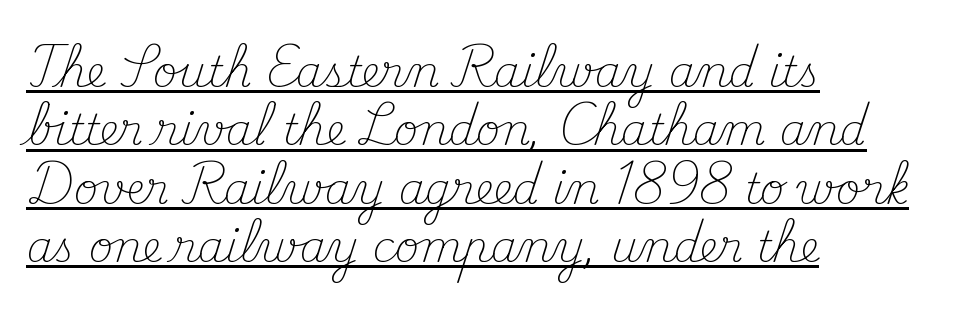
Has an underline been added? It has. Observe the serifs anchoring each vertical stroke in this sample. Notice how descenders clear the ascenders below comfortably — that's standard leading. Between one letter and the next there's only the usual sliver of space. Horizontal alignment here is leftward, the default for most running prose.
